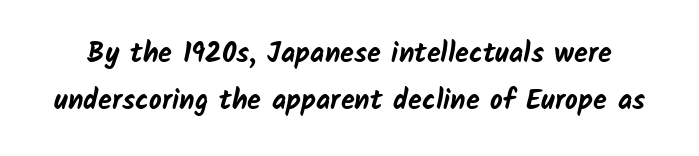
{"serif": "no", "bold": "yes", "weight": "bold", "width": "normal", "stroke_contrast": "low", "x_height": "medium", "monospaced": "no", "underline": "no", "line_spacing": "normal", "line_spacing_ratio": 1.67, "letter_spacing": "normal", "letter_spacing_em": 0.0, "glyph_px": 28}
